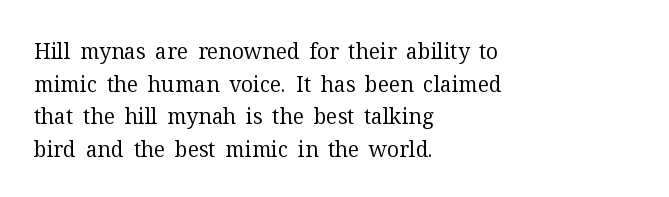
{"italic": "no", "bold": "no", "underline": "no", "align": "left", "line_spacing": "normal", "line_spacing_ratio": 1.55, "letter_spacing": "normal", "letter_spacing_em": 0.0, "glyph_px": 21}
